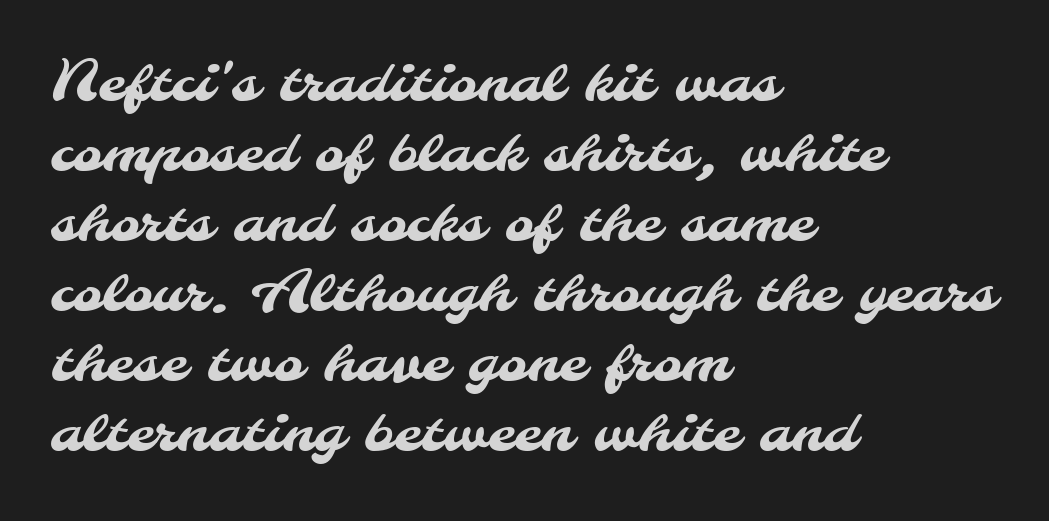
Q: Is the typeface a serif or a sans-serif typeface? A: Sans-serif.
Q: Is the text underlined? A: No.
Q: How is the paragraph aligned? A: Left-aligned.
Q: Is the spacing between letters normal or unusually wide? A: Normal.
Q: Is the spacing between lines tight, normal or loose? A: Normal.
Q: Width (condensed, normal, or wide)? A: Normal.
Q: Stroke contrast? A: Medium.
Q: x-height? A: Small.
Q: Monospaced? A: No.
